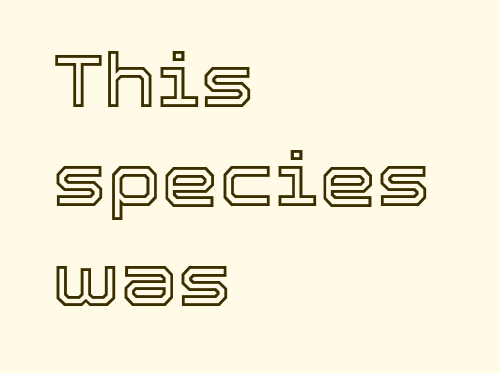
{"italic": "no", "width": "normal", "x_height": "medium", "monospaced": "no", "underline": "no", "align": "left", "line_spacing": "normal", "line_spacing_ratio": 1.36, "letter_spacing": "normal", "letter_spacing_em": 0.0, "glyph_px": 73}
